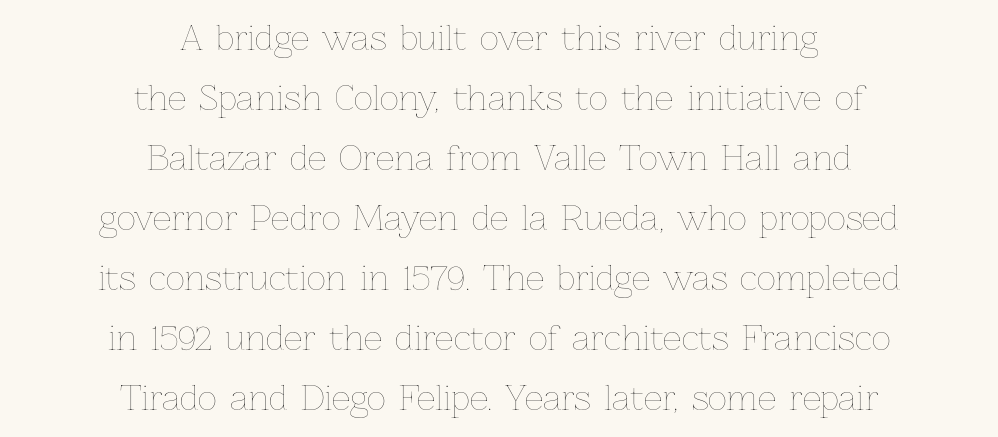
Q: Is the text bold? A: No.
Q: Is the text italic (slanted)? A: No, it is upright.
Q: Is the text underlined? A: No.
Q: How is the paragraph aligned? A: Centered.
Q: Is the spacing between letters normal or unusually wide? A: Normal.
Q: Width (condensed, normal, or wide)? A: Normal.
Q: Stroke contrast? A: Low.
Q: x-height? A: Medium.
Q: Monospaced? A: No.
